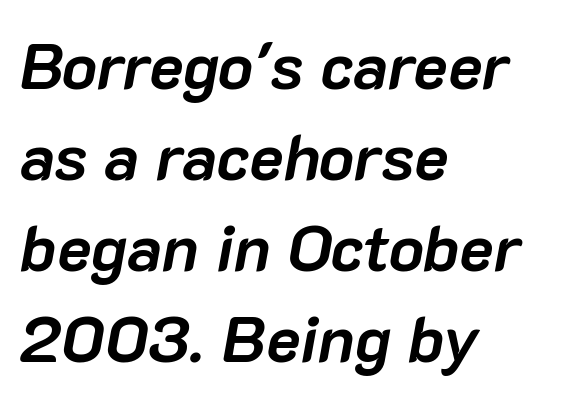
Q: Is the text bold? A: Yes.
Q: Is the text italic (slanted)? A: Yes, it leans right by about 10 degrees.
Q: Is the text underlined? A: No.
Q: How is the paragraph aligned? A: Left-aligned.
Q: Is the spacing between letters normal or unusually wide? A: Normal.
Q: Is the spacing between lines tight, normal or loose? A: Normal.
Q: Width (condensed, normal, or wide)? A: Normal.
Q: Stroke contrast? A: Low.
Q: x-height? A: Medium.
Q: Monospaced? A: No.
